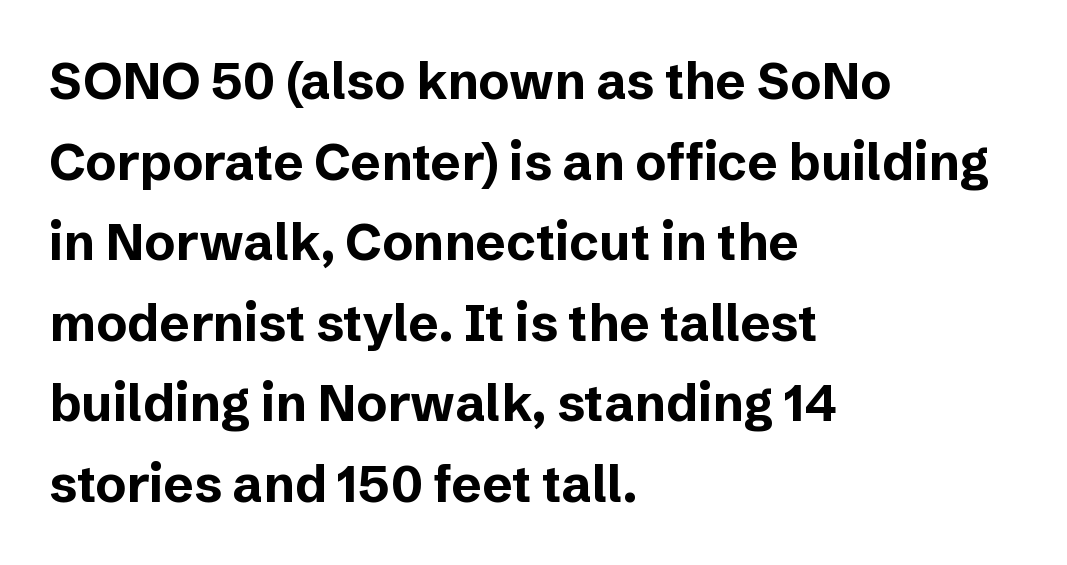
Letters rest on an invisible, unmarked baseline. How heavy is the stroke? Heavy — this is a bold. Line starts are locked; line ends wander. The letters advance in unequal steps, a hallmark of proportional type.
